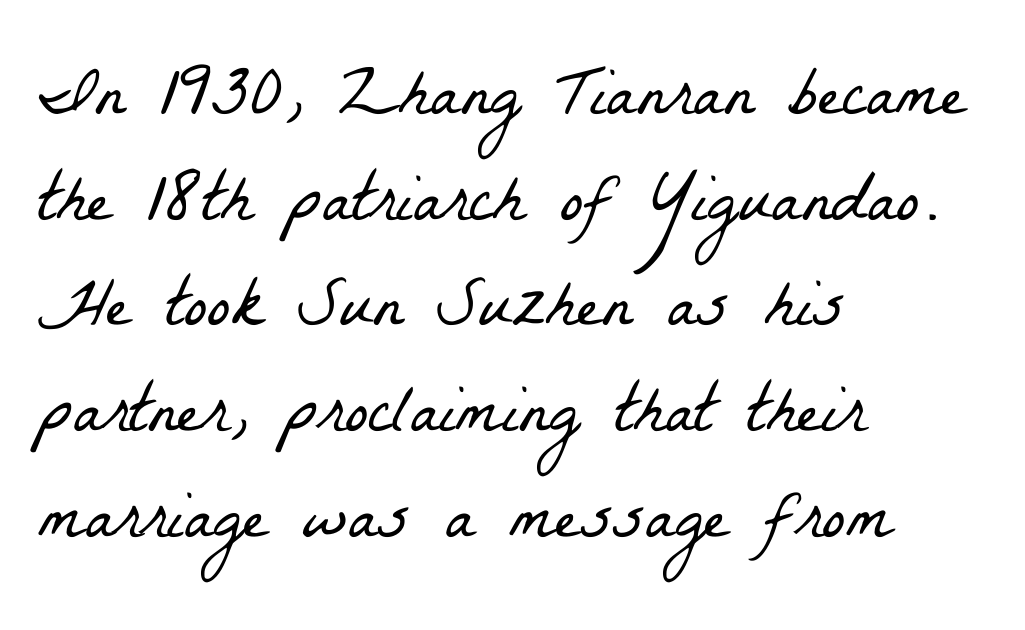
Q: Is the text bold? A: No.
Q: Is the typeface a serif or a sans-serif typeface? A: Serif.
Q: Is the text underlined? A: No.
Q: How is the paragraph aligned? A: Left-aligned.
Q: Is the spacing between letters normal or unusually wide? A: Normal.
Q: Is the spacing between lines tight, normal or loose? A: Normal.
Q: Width (condensed, normal, or wide)? A: Condensed.
Q: Stroke contrast? A: Low.
Q: x-height? A: Medium.
Q: Monospaced? A: No.
